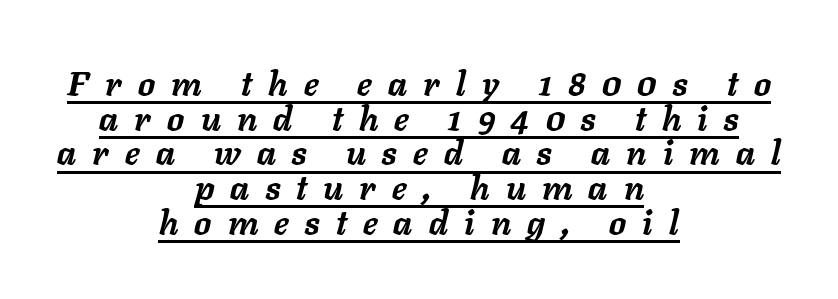
The image shows 34 px semibold type, italic (leaning right); set centered, tight line spacing (1.02x), unusually wide letter spacing (+0.48 em), underlined; low stroke contrast and a medium x-height.
